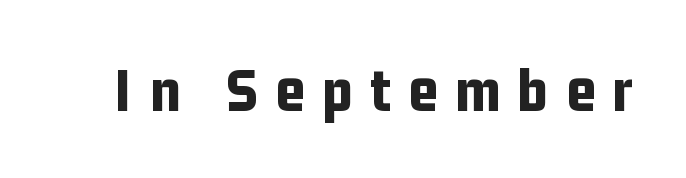
{"serif": "no", "italic": "no", "bold": "yes", "weight": "bold", "width": "condensed", "stroke_contrast": "low", "x_height": "medium", "monospaced": "no", "underline": "no", "letter_spacing": "wide", "letter_spacing_em": 0.27, "glyph_px": 64}
